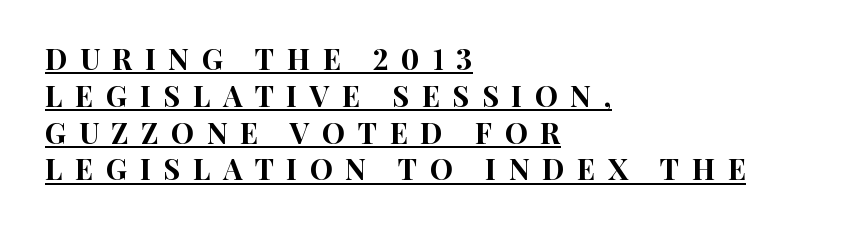
Q: Is the text italic (slanted)? A: No, it is upright.
Q: Is the typeface a serif or a sans-serif typeface? A: Sans-serif.
Q: Is the text underlined? A: Yes.
Q: How is the paragraph aligned? A: Left-aligned.
Q: Is the spacing between letters normal or unusually wide? A: Unusually wide.
Q: Is the spacing between lines tight, normal or loose? A: Normal.
Q: Width (condensed, normal, or wide)? A: Condensed.
Q: Stroke contrast? A: High.
Q: x-height? A: Large.
Q: Monospaced? A: No.
